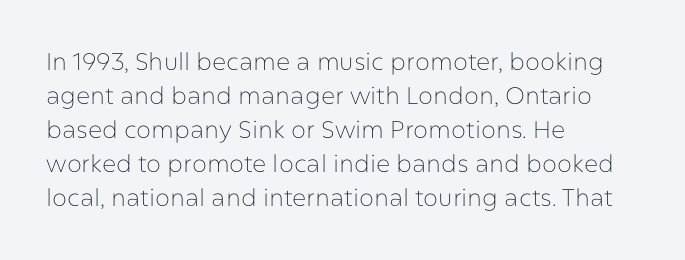
Just letters on the line, the space beneath them empty. The lines sit at an ordinary, default distance from one another. Reading down the block, your eye returns to a fixed left position each line. Think standard paragraph weight, or any step lighter than that.
